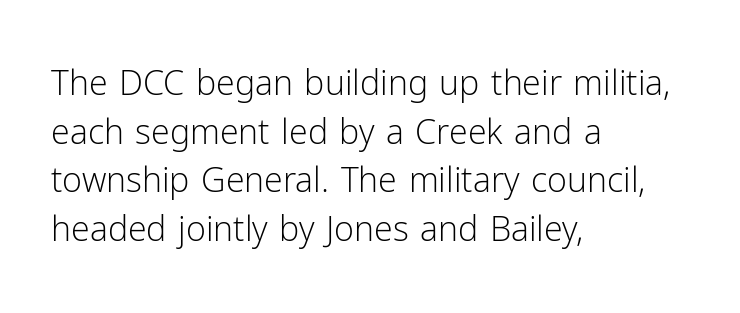
In CSS terms this would be text-align: left. Typographically, this falls in the sans-serif category. Characters remain perfectly vertical along every line. The face used here is proportionally spaced, like ordinary book or web type. What's the leading like? Ordinary, nothing unusual. Each stroke keeps to a modest, everyday thickness or less.
